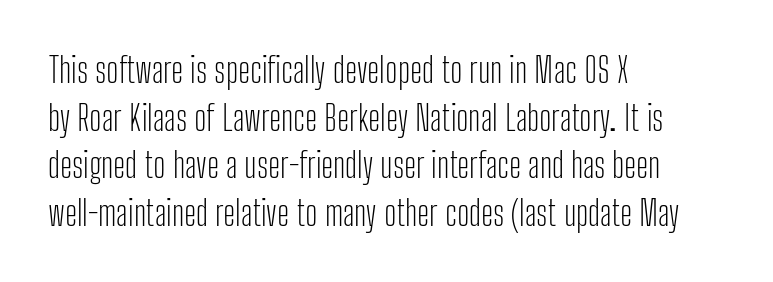
The image shows 35 px light, condensed sans-serif type, upright; set left-aligned, normal line spacing (1.36x), normal letter spacing, not underlined; low stroke contrast and a medium x-height.
